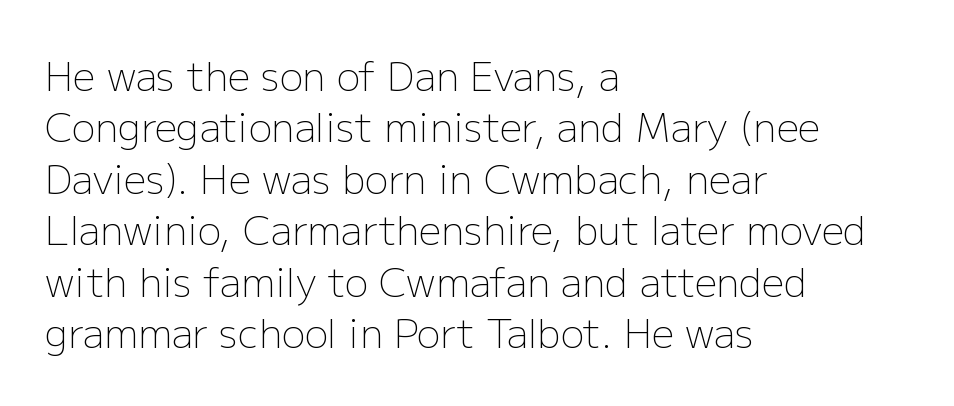
{"serif": "no", "italic": "no", "bold": "no", "weight": "light", "width": "normal", "stroke_contrast": "low", "x_height": "medium", "monospaced": "no", "underline": "no", "align": "left", "line_spacing": "normal", "line_spacing_ratio": 1.32, "letter_spacing": "normal", "letter_spacing_em": 0.0, "glyph_px": 39}
